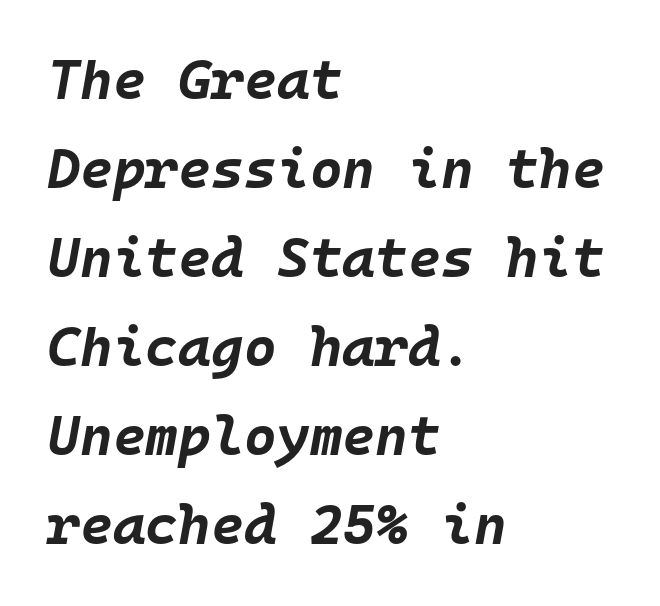
Spacing verdict: monospaced, one width for all characters. The block of text has a typical density, with ordinary space between rows. The paragraph has a hard left edge and a soft right edge. Thick stems and heavy bowls — unmistakably bold.
